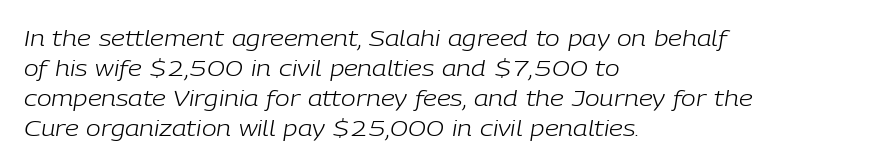
The image shows 22 px text type, italic (leaning right); set left-aligned, normal line spacing (1.37x), normal letter spacing, not underlined.
